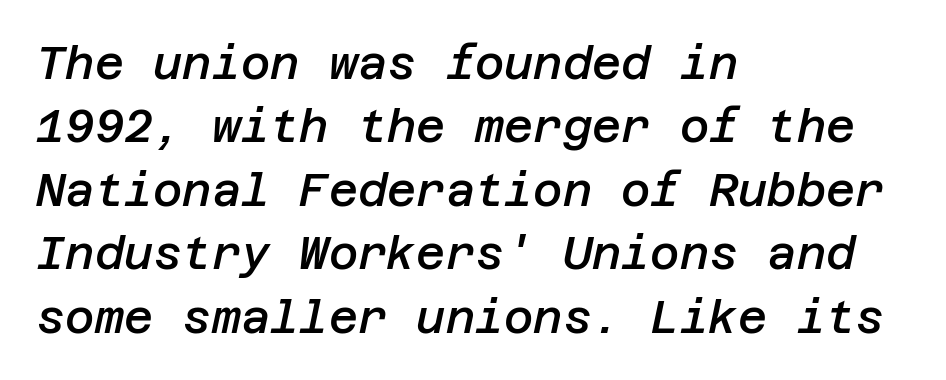
The image shows 45 px semibold type, italic (leaning right); set left-aligned, normal line spacing (1.41x), normal letter spacing, not underlined; low stroke contrast and a large x-height.
